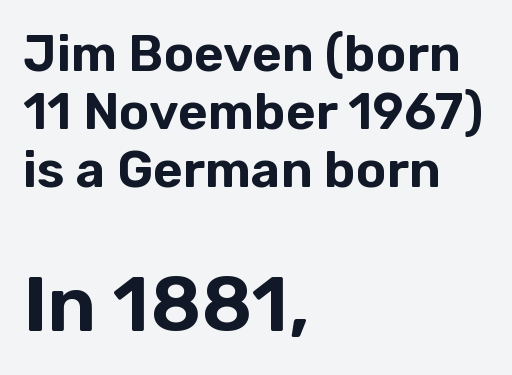
You get the small type first, then a jump to larger type. The letters carry no serifs — their stems end cleanly without finishing strokes. Proportional: the letters do not fall into vertical columns. Whoever set this chose condensed vertical rhythm over breathing room.
